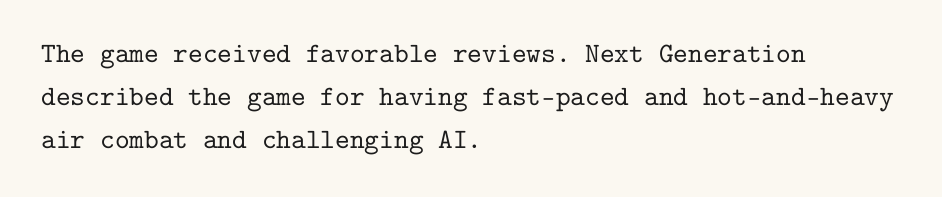
Q: Is the text italic (slanted)? A: No, it is upright.
Q: Is the typeface a serif or a sans-serif typeface? A: Serif.
Q: Is the text underlined? A: No.
Q: How is the paragraph aligned? A: Left-aligned.
Q: Is the spacing between letters normal or unusually wide? A: Normal.
Q: Is the spacing between lines tight, normal or loose? A: Normal.
Q: Width (condensed, normal, or wide)? A: Normal.
Q: Stroke contrast? A: Low.
Q: x-height? A: Medium.
Q: Monospaced? A: Yes.
